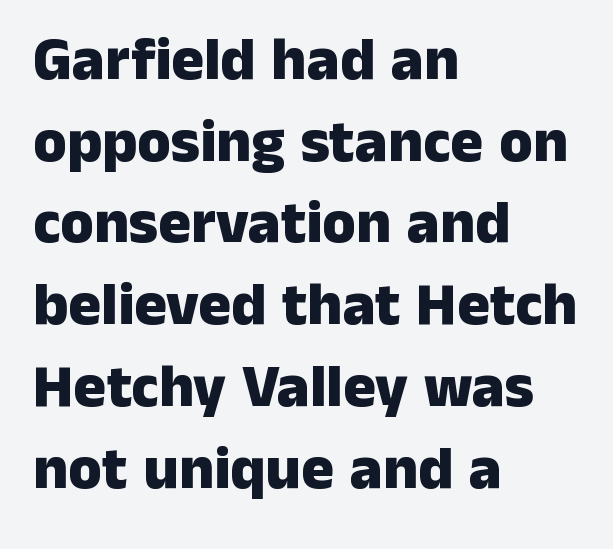
Q: Is the text bold? A: Yes.
Q: Is the text italic (slanted)? A: No, it is upright.
Q: Is the typeface a serif or a sans-serif typeface? A: Sans-serif.
Q: Is the text underlined? A: No.
Q: How is the paragraph aligned? A: Left-aligned.
Q: Is the spacing between letters normal or unusually wide? A: Normal.
Q: Is the spacing between lines tight, normal or loose? A: Normal.
Q: Width (condensed, normal, or wide)? A: Normal.
Q: Stroke contrast? A: Low.
Q: x-height? A: Medium.
Q: Monospaced? A: No.
